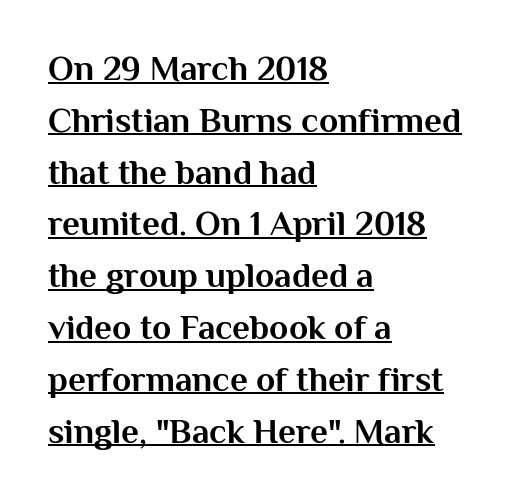
{"serif": "no", "italic": "no", "bold": "yes", "weight": "bold", "width": "normal", "stroke_contrast": "medium", "x_height": "medium", "monospaced": "no", "underline": "yes", "align": "left", "line_spacing": "normal", "line_spacing_ratio": 1.48, "letter_spacing": "normal", "letter_spacing_em": 0.0, "glyph_px": 35}
